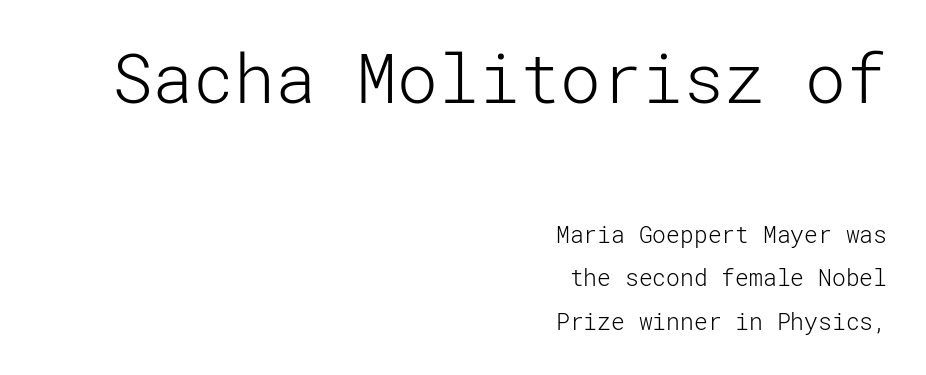
Q: Is the text bold? A: No.
Q: Is the text italic (slanted)? A: No, it is upright.
Q: Is the typeface a serif or a sans-serif typeface? A: Sans-serif.
Q: Is the text underlined? A: No.
Q: How is the paragraph aligned? A: Right-aligned.
Q: Is the spacing between letters normal or unusually wide? A: Normal.
Q: Which block of text is set in a larger size, the first (top) or the second (bottom)? A: The first (top) one.
Q: Width (condensed, normal, or wide)? A: Normal.
Q: Stroke contrast? A: Low.
Q: x-height? A: Medium.
